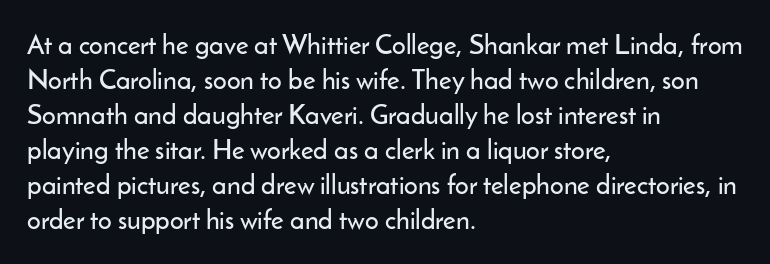
The image shows 27 px text type, upright; set left-aligned, normal line spacing (1.3x), normal letter spacing, not underlined.
